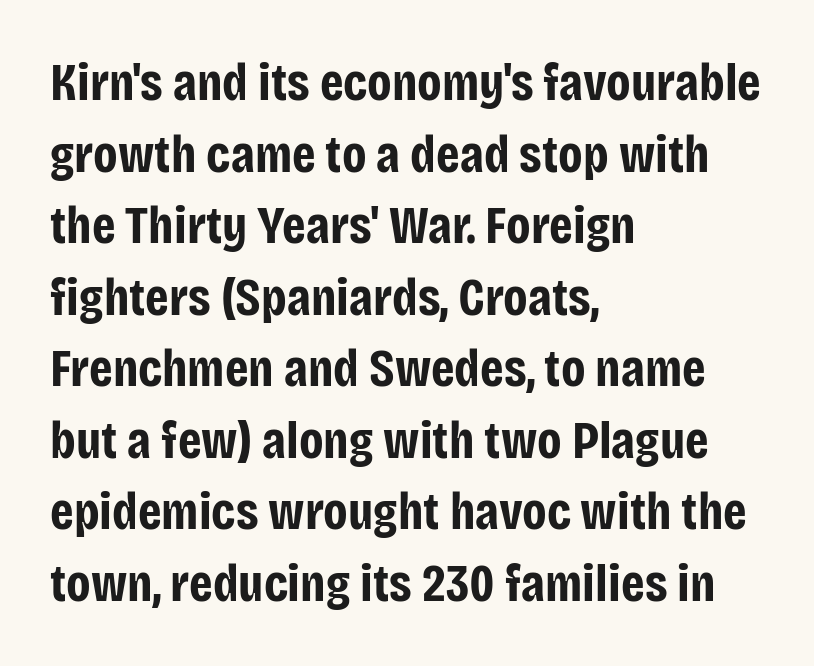
The image shows 53 px bold, condensed sans-serif type, upright; set left-aligned, normal line spacing (1.35x), normal letter spacing, not underlined; low stroke contrast and a large x-height.
